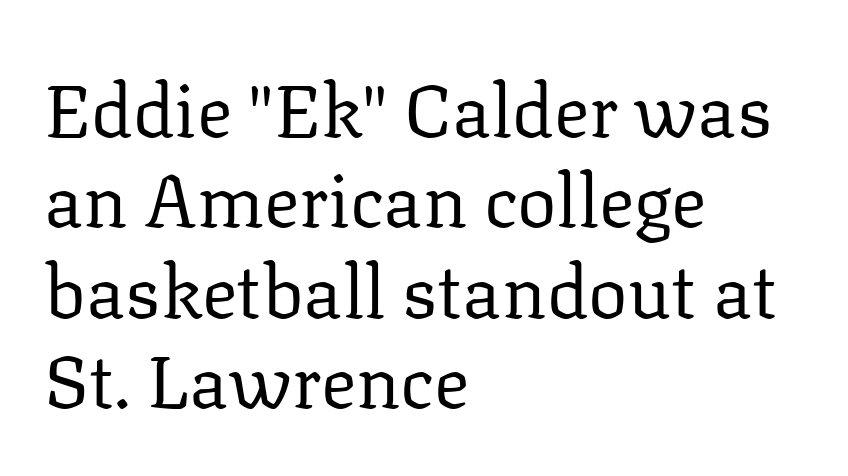
The image shows 74 px regular-weight serif type, upright; set left-aligned, line spacing 1.22x, normal letter spacing, not underlined; low stroke contrast and a medium x-height.
